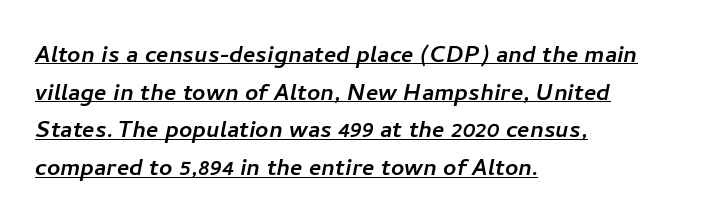
The face used here appears with an underline applied. Teacher's note: observe the even left margin — that is flush-left alignment. The rows are spaced the way most documents space them. Is this a fixed-width face? No — the glyphs have proportional, varying widths.
